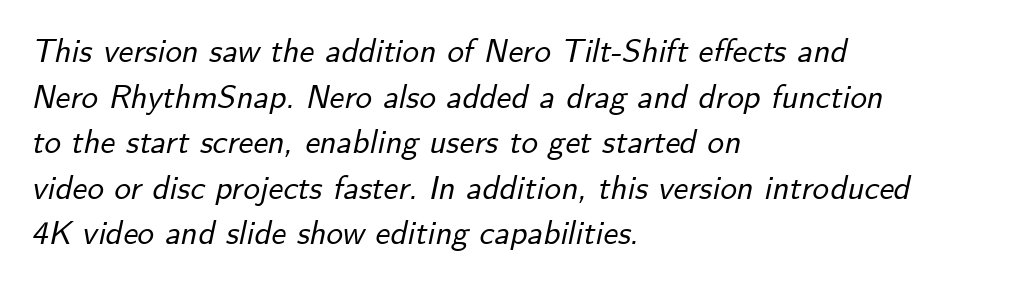
{"italic": "yes", "lean": "right", "slant_degrees": 12, "width": "normal", "stroke_contrast": "low", "x_height": "small", "monospaced": "no", "underline": "no", "align": "left", "line_spacing": "normal", "line_spacing_ratio": 1.38, "letter_spacing": "normal", "letter_spacing_em": 0.0, "glyph_px": 33}
